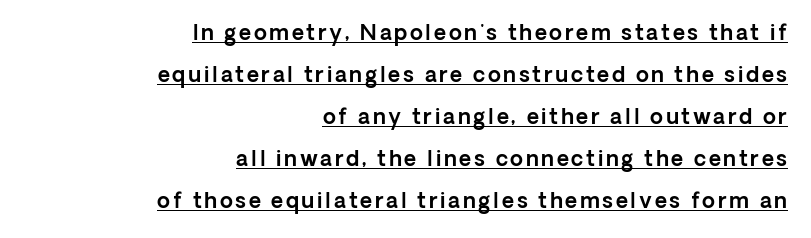
The image shows 21 px text type, upright; set right-aligned, loose line spacing (2.0x), underlined.
